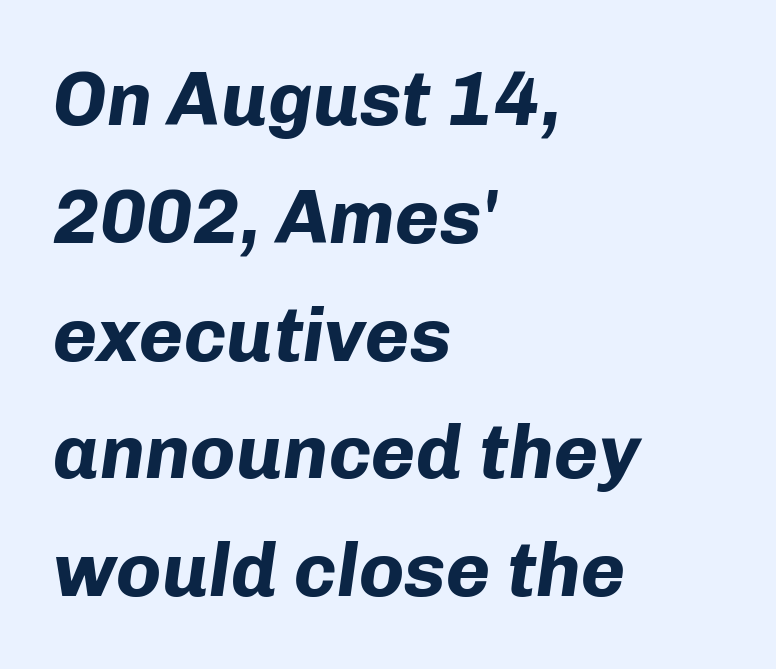
Q: Is the text bold? A: Yes.
Q: Is the text italic (slanted)? A: Yes, it leans right by about 8 degrees.
Q: Is the text underlined? A: No.
Q: How is the paragraph aligned? A: Left-aligned.
Q: Is the spacing between letters normal or unusually wide? A: Normal.
Q: Is the spacing between lines tight, normal or loose? A: Normal.
Q: Width (condensed, normal, or wide)? A: Normal.
Q: Stroke contrast? A: Low.
Q: x-height? A: Medium.
Q: Monospaced? A: No.
